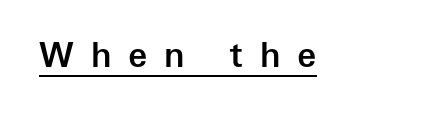
Q: Is the text bold? A: Semi-bold.
Q: Is the text italic (slanted)? A: No, it is upright.
Q: Is the typeface a serif or a sans-serif typeface? A: Sans-serif.
Q: Is the text underlined? A: Yes.
Q: Is the spacing between letters normal or unusually wide? A: Unusually wide.
Q: Width (condensed, normal, or wide)? A: Normal.
Q: Stroke contrast? A: Low.
Q: x-height? A: Medium.
Q: Monospaced? A: No.
